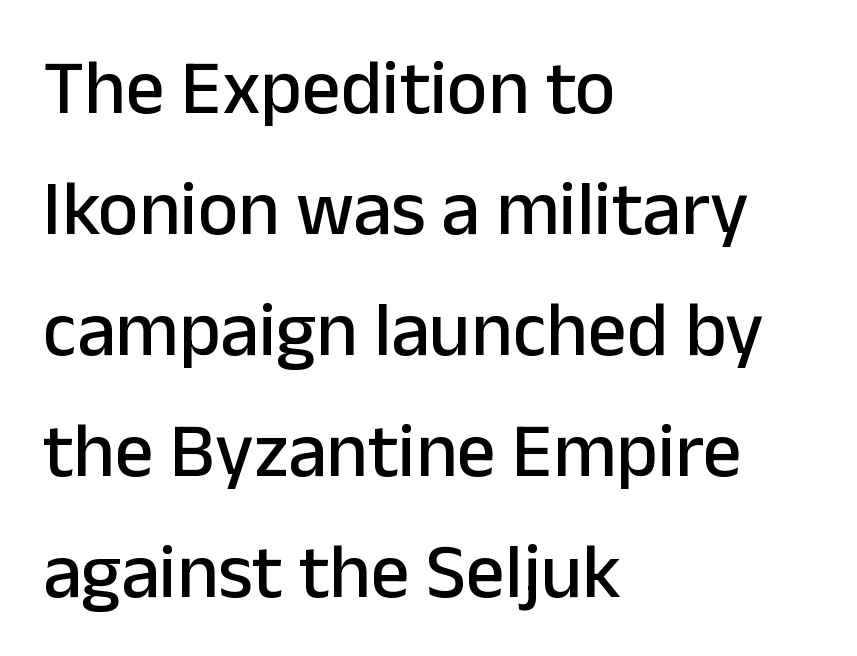
The image shows 77 px sans-serif type, upright; set left-aligned, normal line spacing (1.57x), normal letter spacing, not underlined; low stroke contrast and a medium x-height.
